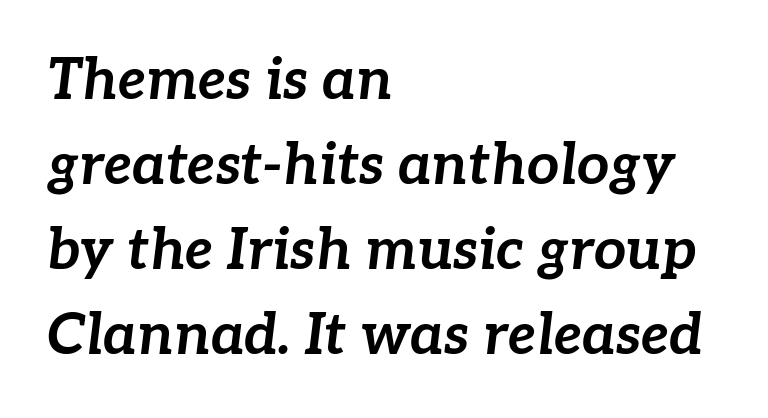
{"italic": "yes", "lean": "right", "slant_degrees": 7, "bold": "yes", "weight": "bold", "width": "normal", "stroke_contrast": "low", "x_height": "medium", "monospaced": "no", "underline": "no", "align": "left", "line_spacing": "normal", "line_spacing_ratio": 1.49, "letter_spacing": "normal", "letter_spacing_em": 0.0, "glyph_px": 57}
